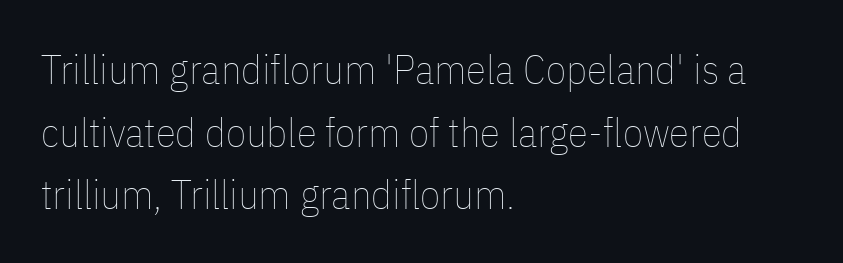
{"italic": "no", "bold": "no", "weight": "thin", "width": "condensed", "stroke_contrast": "low", "x_height": "medium", "monospaced": "no", "underline": "no", "align": "left", "line_spacing": "normal", "line_spacing_ratio": 1.53, "letter_spacing": "normal", "letter_spacing_em": 0.0, "glyph_px": 41}
